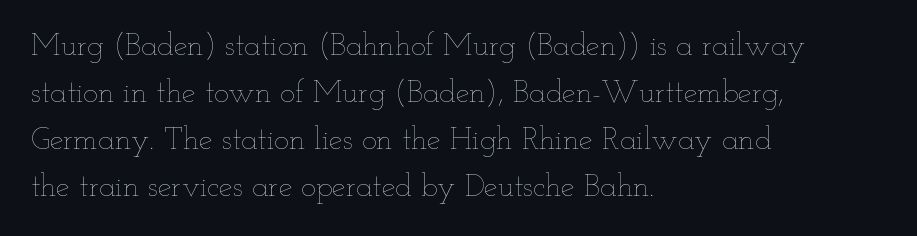
Q: Is the text bold? A: No.
Q: Is the text italic (slanted)? A: No, it is upright.
Q: Is the text underlined? A: No.
Q: How is the paragraph aligned? A: Left-aligned.
Q: Is the spacing between letters normal or unusually wide? A: Normal.
Q: Is the spacing between lines tight, normal or loose? A: Normal.
Q: Width (condensed, normal, or wide)? A: Wide.
Q: Stroke contrast? A: Low.
Q: x-height? A: Small.
Q: Monospaced? A: No.
